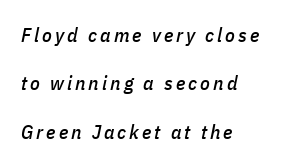
{"italic": "yes", "lean": "right", "slant_degrees": 11, "underline": "no", "align": "left", "line_spacing": "loose", "line_spacing_ratio": 2.42, "glyph_px": 20}
